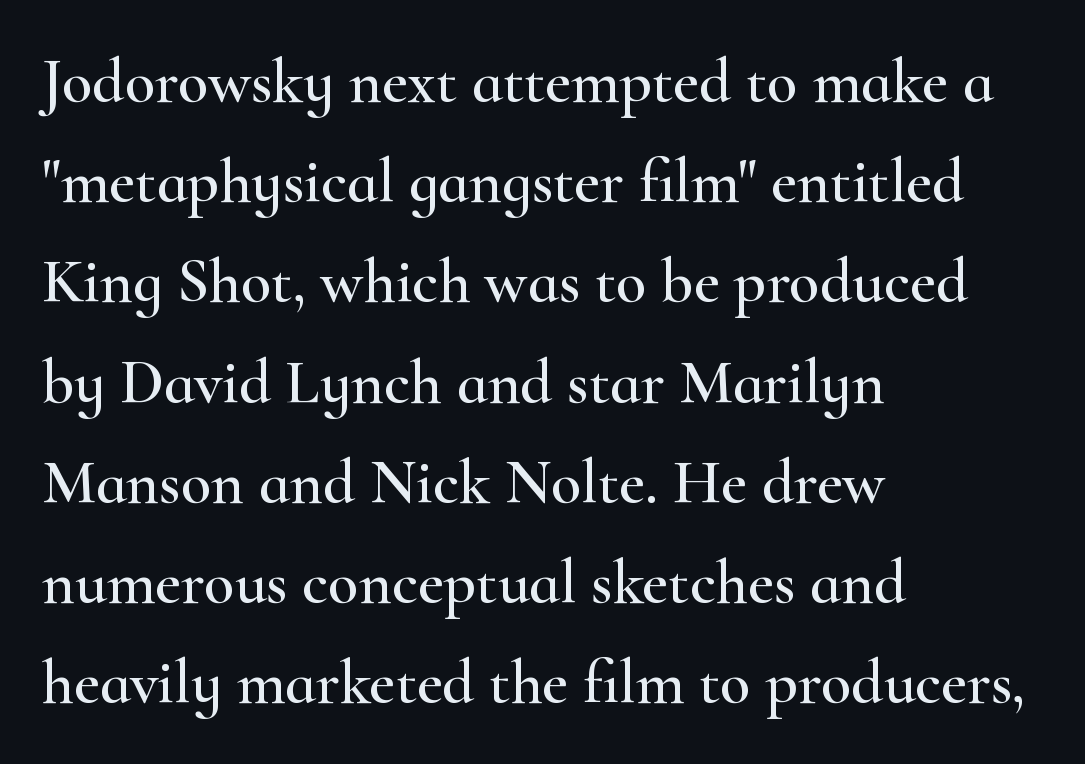
The image shows 63 px wide serif type, upright; set left-aligned, normal line spacing (1.59x), normal letter spacing, not underlined; high stroke contrast and a small x-height.
